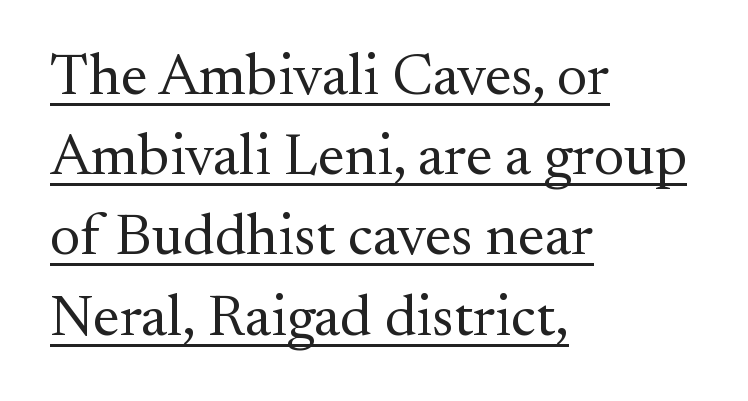
The image shows 59 px regular-weight serif type, upright; set left-aligned, normal line spacing (1.36x), normal letter spacing, underlined; medium stroke contrast and a small x-height.
